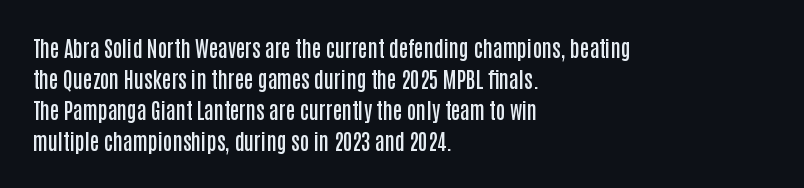
{"italic": "no", "bold": "semi", "underline": "no", "align": "left", "line_spacing": "normal", "line_spacing_ratio": 1.48, "letter_spacing": "normal", "letter_spacing_em": 0.0, "glyph_px": 21}
